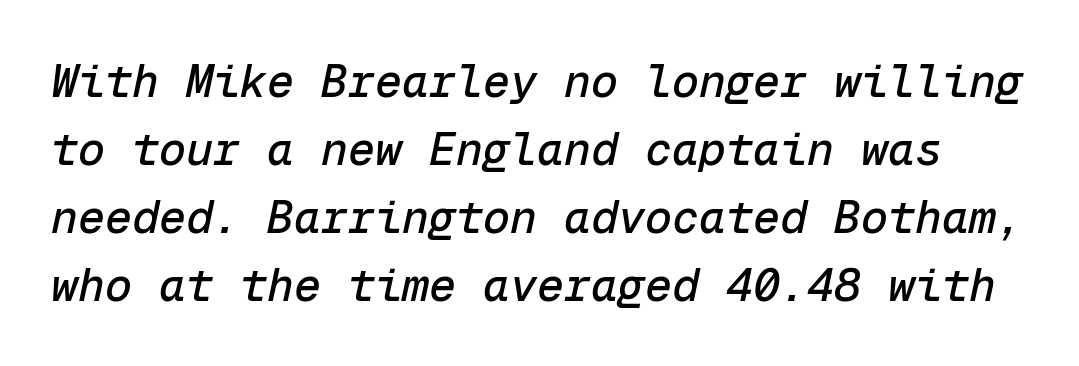
What stands out about the letter spacing? Nothing — it is the standard amount. The rendering applies a slant to the glyphs. Does the leading feel generous? No, just average. Think of a typewriter: that constant character pitch is what you see here. Each row of text sits above clean, open space.
